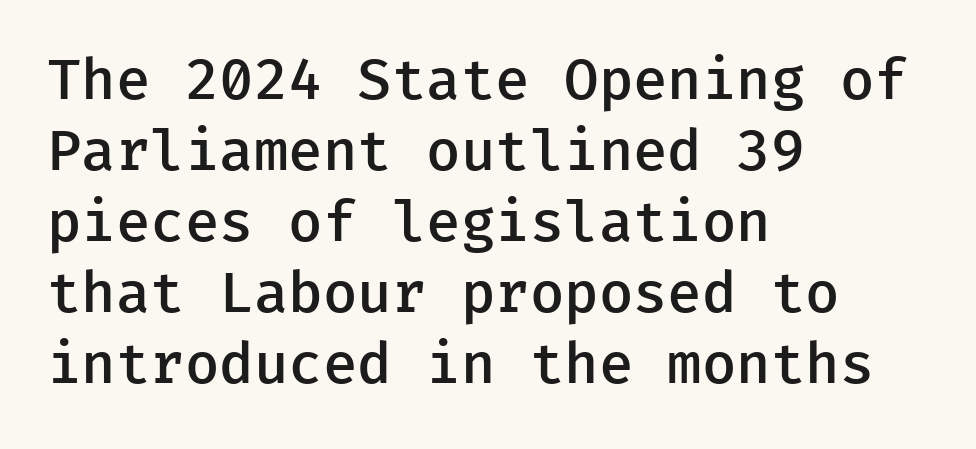
The image shows 56 px semibold sans-serif type, upright; set left-aligned, normal line spacing (1.27x), normal letter spacing, not underlined; low stroke contrast and a medium x-height.
